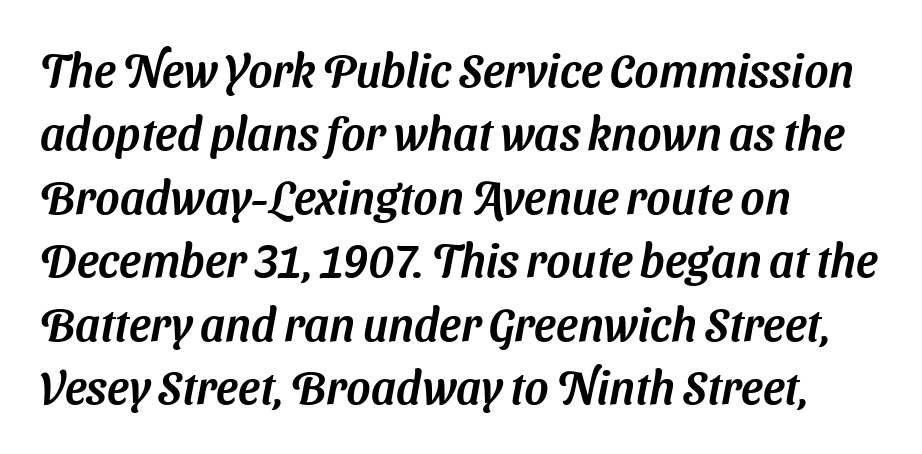
Is this a fixed-width face? No — the glyphs have proportional, varying widths. The zone under the glyphs is completely vacant. How are the letters spaced? Ordinarily, with no added tracking. This sample keeps an unexceptional amount of space between lines.
